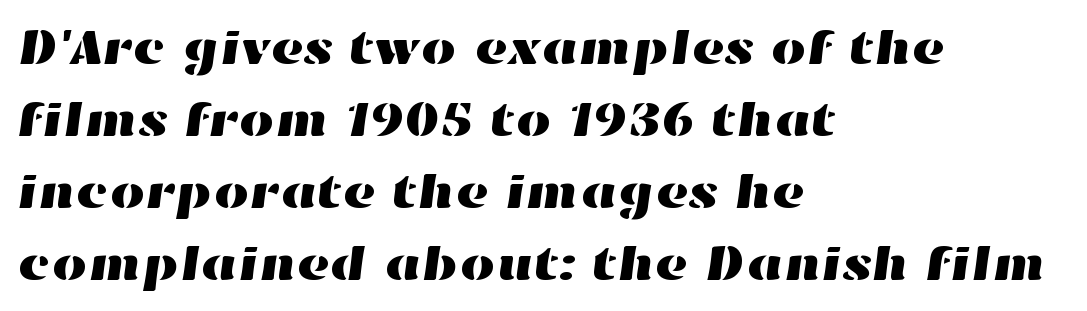
Q: Is the text underlined? A: No.
Q: How is the paragraph aligned? A: Left-aligned.
Q: Is the spacing between letters normal or unusually wide? A: Normal.
Q: Is the spacing between lines tight, normal or loose? A: Normal.
Q: Width (condensed, normal, or wide)? A: Wide.
Q: Stroke contrast? A: High.
Q: x-height? A: Medium.
Q: Monospaced? A: No.
